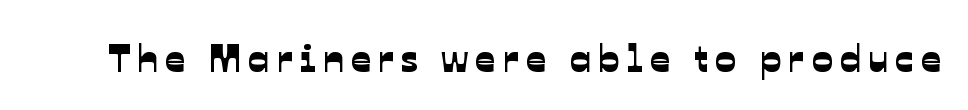
The image shows 39 px sans-serif type; set not underlined; low stroke contrast and a medium x-height.
